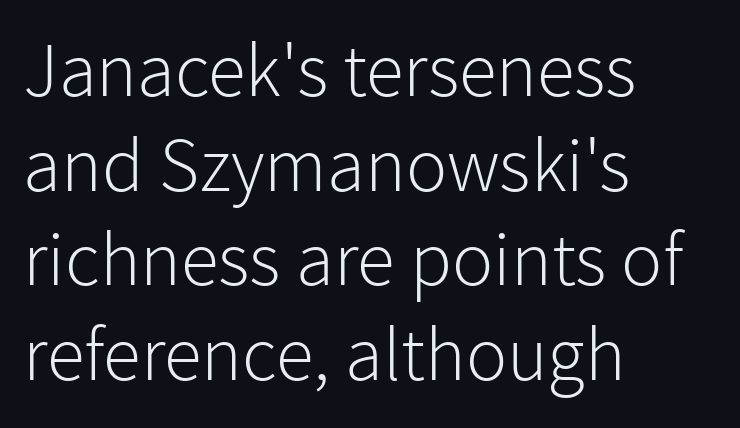
The image shows 77 px light sans-serif type, upright; set left-aligned, line spacing 1.23x, normal letter spacing, not underlined; low stroke contrast and a medium x-height.
